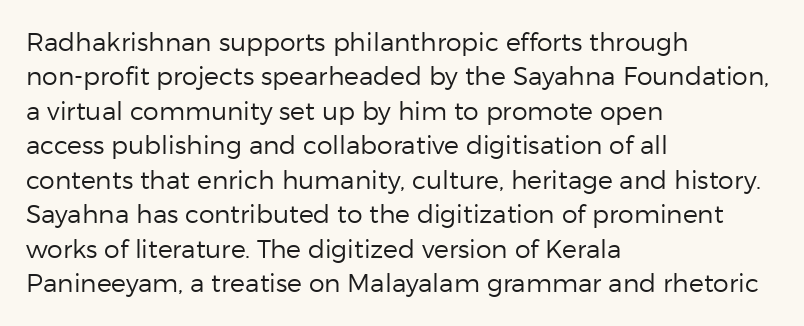
The image shows 25 px text type, upright; set left-aligned, normal line spacing (1.38x), normal letter spacing, not underlined.
